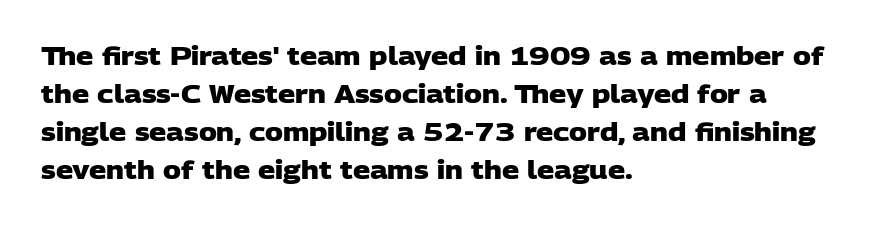
Honestly, there is no underline to notice here at all. Thick stems and heavy bowls — unmistakably bold. Line starts are locked; line ends wander. Leading: standard. There is no visible air inserted between adjacent glyphs.
